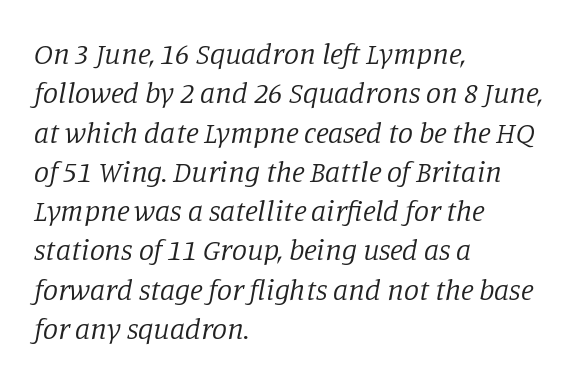
Q: Is the text bold? A: No.
Q: Is the text italic (slanted)? A: Yes, it leans right by about 11 degrees.
Q: Is the typeface a serif or a sans-serif typeface? A: Serif.
Q: Is the text underlined? A: No.
Q: How is the paragraph aligned? A: Left-aligned.
Q: Is the spacing between letters normal or unusually wide? A: Normal.
Q: Is the spacing between lines tight, normal or loose? A: Normal.
Q: Width (condensed, normal, or wide)? A: Normal.
Q: Stroke contrast? A: Low.
Q: x-height? A: Large.
Q: Monospaced? A: No.
